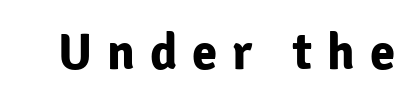
{"serif": "no", "italic": "no", "bold": "yes", "weight": "bold", "width": "normal", "stroke_contrast": "low", "x_height": "medium", "monospaced": "no", "underline": "no", "letter_spacing": "wide", "letter_spacing_em": 0.29, "glyph_px": 51}
